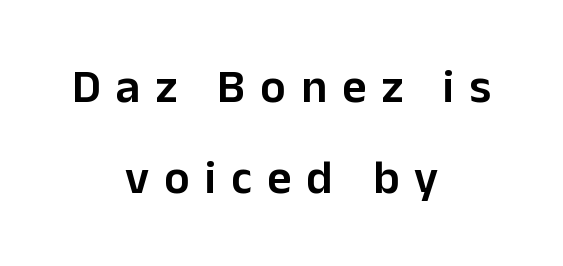
{"serif": "no", "italic": "no", "bold": "semi", "weight": "semibold", "width": "normal", "stroke_contrast": "low", "x_height": "medium", "monospaced": "no", "underline": "no", "align": "center", "line_spacing": "loose", "line_spacing_ratio": 1.94, "letter_spacing": "wide", "letter_spacing_em": 0.32, "glyph_px": 47}
